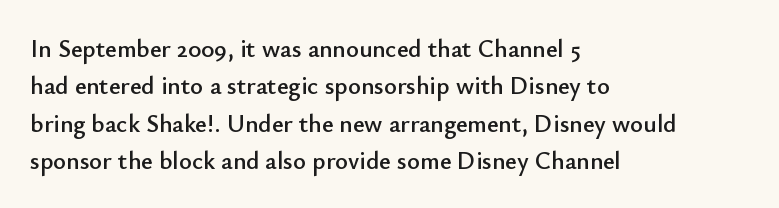
The image shows 25 px text type, upright; set left-aligned, normal line spacing (1.5x), normal letter spacing, not underlined.
